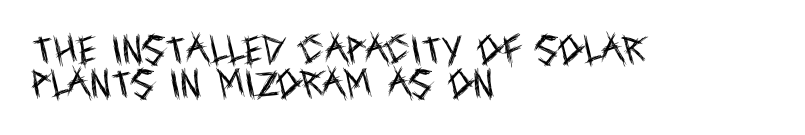
{"serif": "no", "italic": "no", "bold": "no", "weight": "regular", "width": "condensed", "x_height": "large", "monospaced": "no", "underline": "no", "align": "left", "line_spacing": "tight", "line_spacing_ratio": 1.06, "letter_spacing": "normal", "letter_spacing_em": 0.0, "glyph_px": 32}
